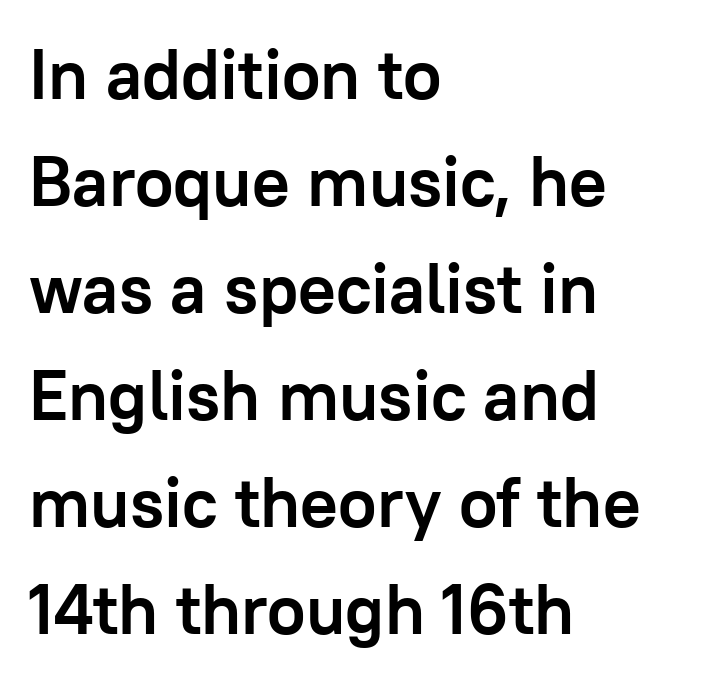
Q: Is the text bold? A: Yes.
Q: Is the text italic (slanted)? A: No, it is upright.
Q: Is the typeface a serif or a sans-serif typeface? A: Sans-serif.
Q: Is the text underlined? A: No.
Q: How is the paragraph aligned? A: Left-aligned.
Q: Is the spacing between letters normal or unusually wide? A: Normal.
Q: Is the spacing between lines tight, normal or loose? A: Normal.
Q: Width (condensed, normal, or wide)? A: Normal.
Q: Stroke contrast? A: Low.
Q: x-height? A: Medium.
Q: Monospaced? A: No.
